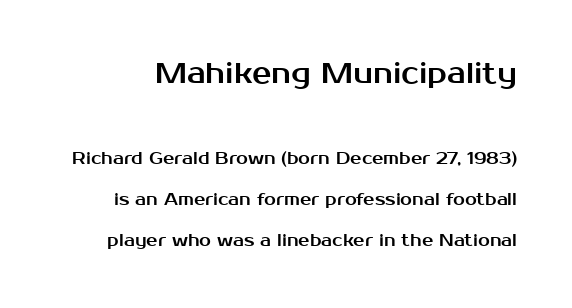
The image shows 29 px sans-serif type, upright; set loose line spacing (2.41x), normal letter spacing, not underlined; the first (top) block is 1.71x larger; medium stroke contrast and a medium x-height.
